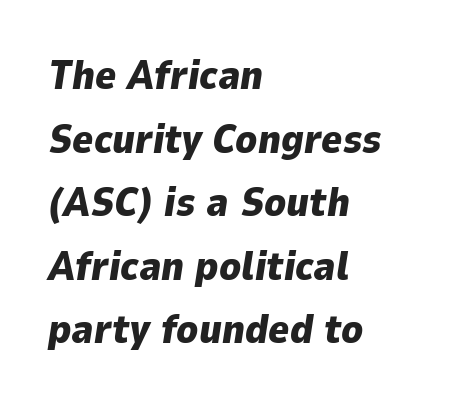
The image shows 40 px heavy type, italic (leaning right); set left-aligned, normal line spacing (1.59x), normal letter spacing, not underlined; low stroke contrast and a medium x-height.
